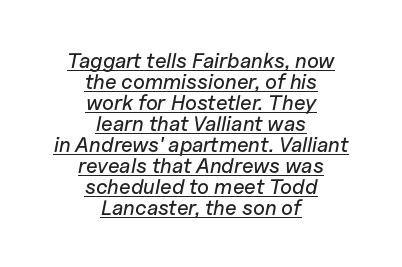
{"italic": "yes", "lean": "right", "slant_degrees": 11, "underline": "yes", "align": "center", "line_spacing": "tight", "line_spacing_ratio": 1.0, "letter_spacing": "normal", "letter_spacing_em": 0.0, "glyph_px": 21}
